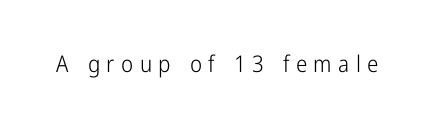
{"italic": "no", "bold": "no", "underline": "no", "letter_spacing": "wide", "letter_spacing_em": 0.28, "glyph_px": 23}
